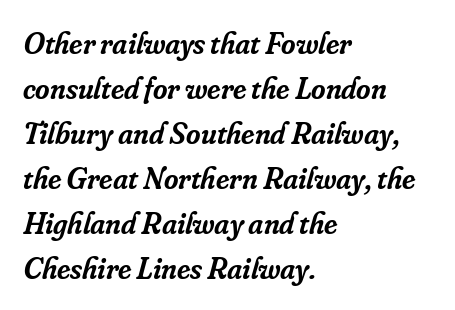
{"serif": "yes", "italic": "yes", "lean": "right", "slant_degrees": 16, "bold": "semi", "weight": "semibold", "width": "normal", "stroke_contrast": "low", "x_height": "small", "monospaced": "no", "underline": "no", "align": "left", "line_spacing": "normal", "line_spacing_ratio": 1.45, "letter_spacing": "normal", "letter_spacing_em": 0.0, "glyph_px": 31}
